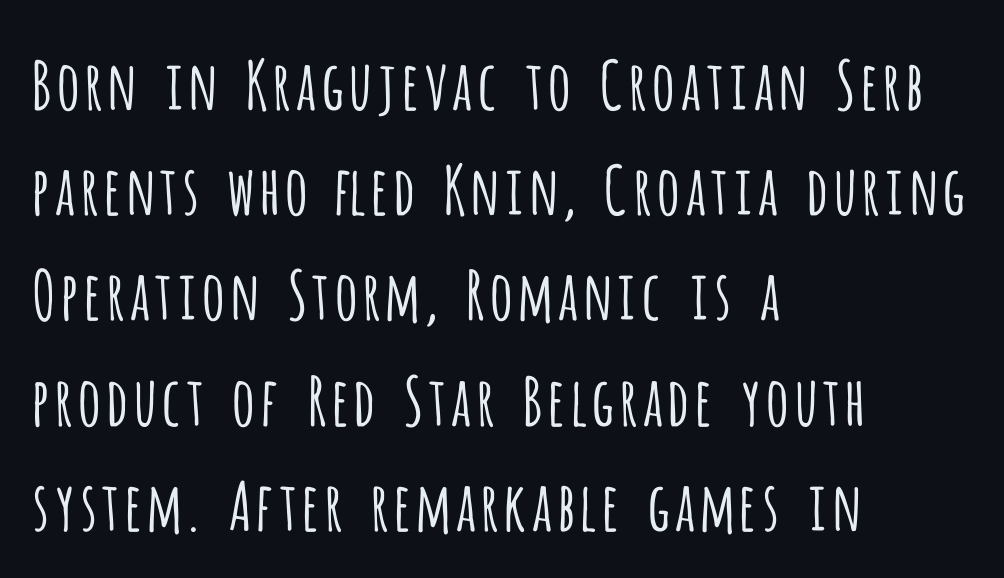
Q: Is the text bold? A: No.
Q: Is the text italic (slanted)? A: No, it is upright.
Q: Is the typeface a serif or a sans-serif typeface? A: Sans-serif.
Q: Is the text underlined? A: No.
Q: How is the paragraph aligned? A: Left-aligned.
Q: Is the spacing between letters normal or unusually wide? A: Normal.
Q: Is the spacing between lines tight, normal or loose? A: Normal.
Q: Width (condensed, normal, or wide)? A: Condensed.
Q: Stroke contrast? A: Low.
Q: x-height? A: Large.
Q: Monospaced? A: No.
